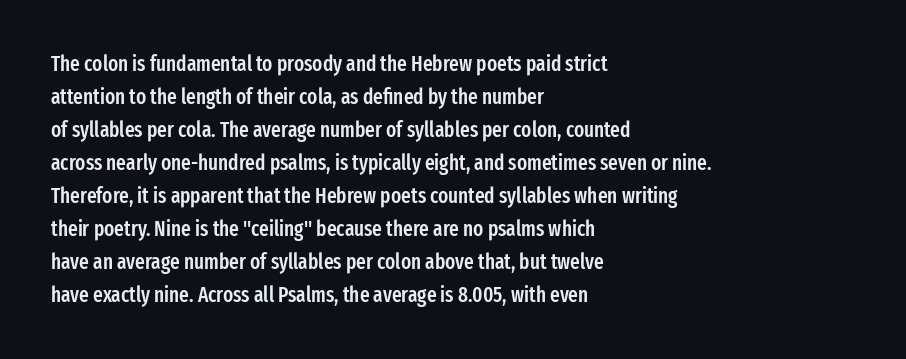
{"italic": "no", "bold": "semi", "underline": "no", "align": "left", "line_spacing": "normal", "line_spacing_ratio": 1.57, "letter_spacing": "normal", "letter_spacing_em": 0.0, "glyph_px": 21}
